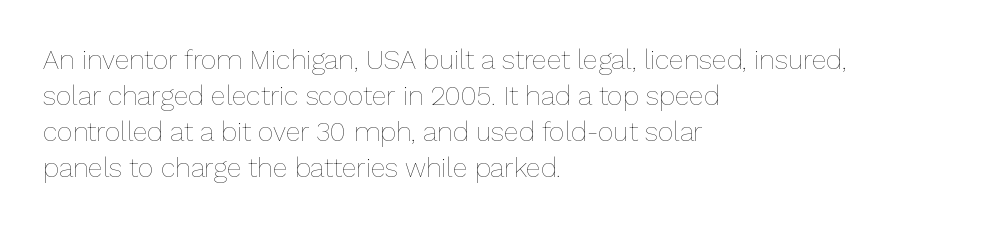
Q: Is the text bold? A: No.
Q: Is the text italic (slanted)? A: No, it is upright.
Q: Is the text underlined? A: No.
Q: How is the paragraph aligned? A: Left-aligned.
Q: Is the spacing between letters normal or unusually wide? A: Normal.
Q: Is the spacing between lines tight, normal or loose? A: Normal.
